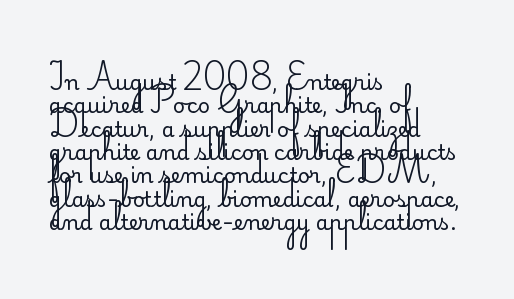
Leftover space on each line is placed entirely after the last word. Is the letter spacing exaggerated? No — it looks like the ordinary default. The passage shown is not underscored anywhere. You can tell it's not italic because the verticals are truly vertical. Think standard paragraph weight, or any step lighter than that.
